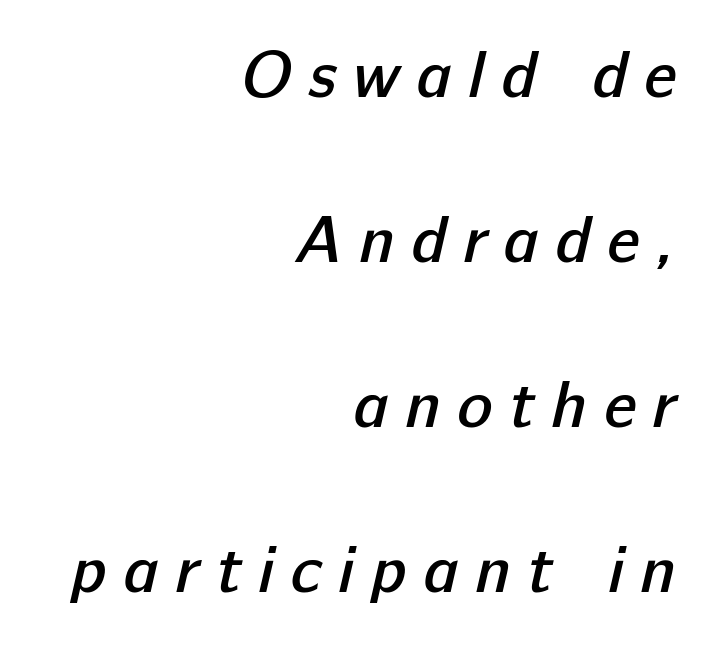
The image shows 66 px semibold sans-serif type; set right-aligned, loose line spacing (2.5x), unusually wide letter spacing (+0.25 em), not underlined; low stroke contrast and a medium x-height.
